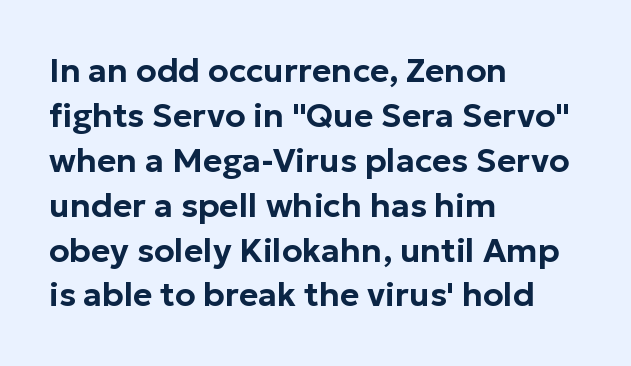
{"serif": "no", "italic": "no", "width": "normal", "stroke_contrast": "low", "x_height": "medium", "monospaced": "no", "underline": "no", "align": "left", "line_spacing": "normal", "line_spacing_ratio": 1.36, "letter_spacing": "normal", "letter_spacing_em": 0.0, "glyph_px": 33}
